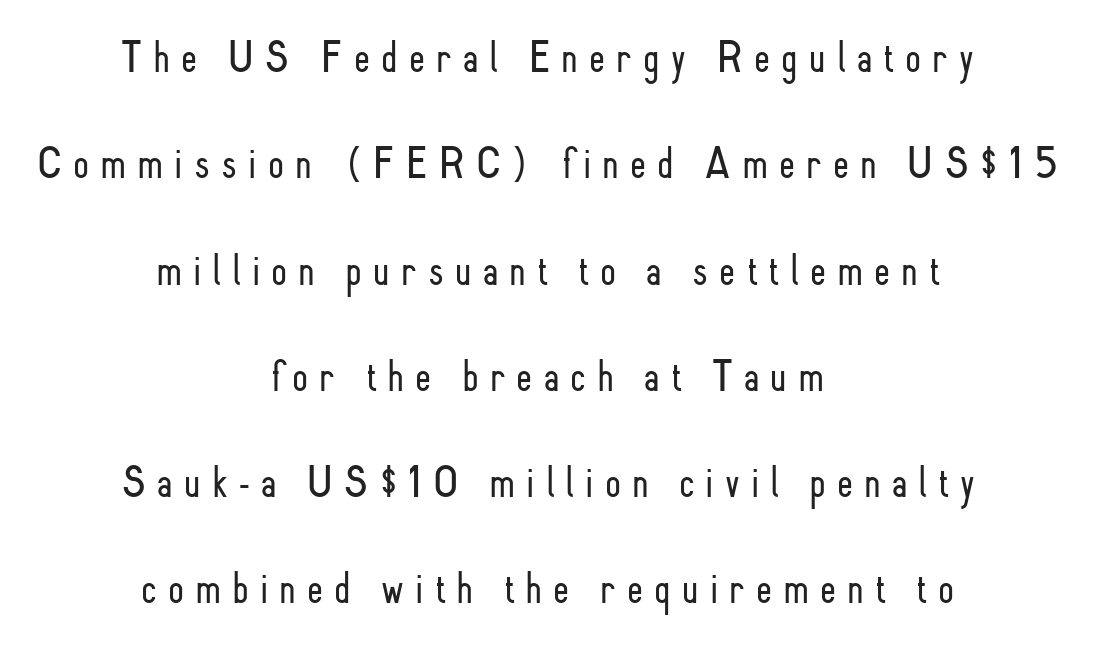
Someone cranked the tracking dial way up on this one. Interline gaps are noticeably wide in this sample. Does the lettering tilt? It doesn't — this is upright. Underlining? Definitely not there. The face used here is proportionally spaced, like ordinary book or web type.
